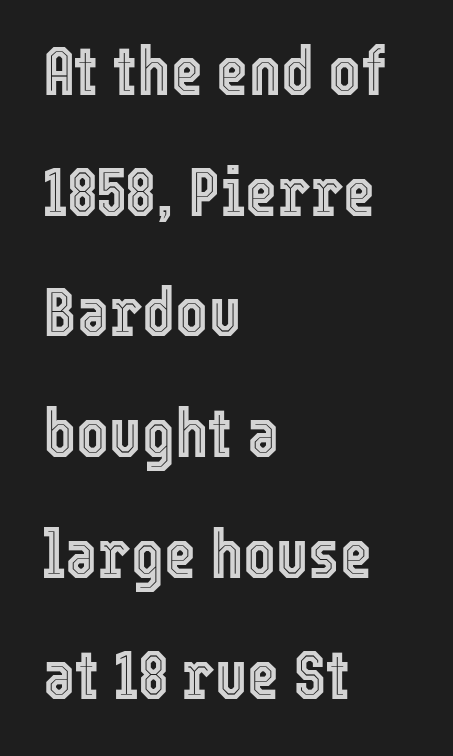
Q: Is the text italic (slanted)? A: No, it is upright.
Q: Is the text underlined? A: No.
Q: How is the paragraph aligned? A: Left-aligned.
Q: Is the spacing between letters normal or unusually wide? A: Normal.
Q: Width (condensed, normal, or wide)? A: Condensed.
Q: x-height? A: Medium.
Q: Monospaced? A: No.
